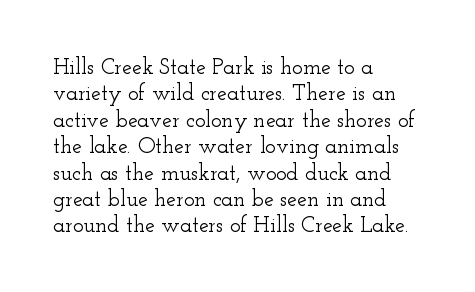
Q: Is the text italic (slanted)? A: No, it is upright.
Q: Is the text underlined? A: No.
Q: How is the paragraph aligned? A: Left-aligned.
Q: Is the spacing between letters normal or unusually wide? A: Normal.
